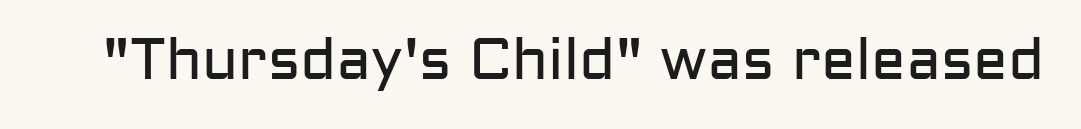
Q: Is the text bold? A: No.
Q: Is the text italic (slanted)? A: No, it is upright.
Q: Is the typeface a serif or a sans-serif typeface? A: Sans-serif.
Q: Is the text underlined? A: No.
Q: Is the spacing between letters normal or unusually wide? A: Normal.
Q: Width (condensed, normal, or wide)? A: Normal.
Q: Stroke contrast? A: Low.
Q: x-height? A: Medium.
Q: Monospaced? A: No.
